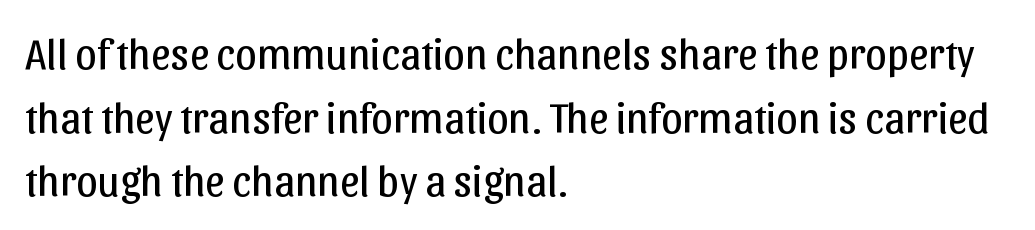
Typographically, this falls in the sans-serif category. This block has exactly the height ordinary leading produces. Posture: straight, roman, zero tilt. Visually the block forms a straight wall on the left and a jagged coastline on the right. Counters stay open thanks to moderate or lighter strokes.
